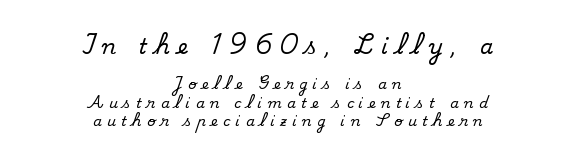
{"underline": "no", "align": "center", "line_spacing": "normal", "line_spacing_ratio": 1.34, "letter_spacing": "wide", "letter_spacing_em": 0.39, "larger_block": "first", "size_ratio": 1.5, "glyph_px": 21}
